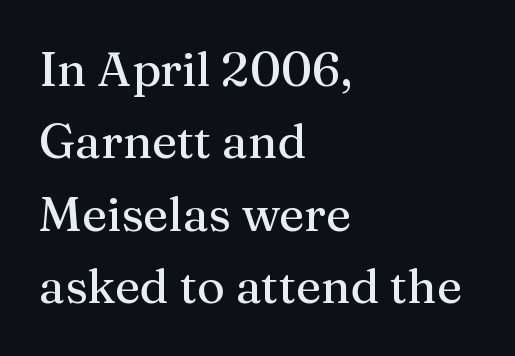
The foot of each line stays bare and open. Does the copy run flush right? No — it runs flush left. Students, observe: this is what conventionally led text looks like. A typesetter would call this proportional, since set widths differ per character.
